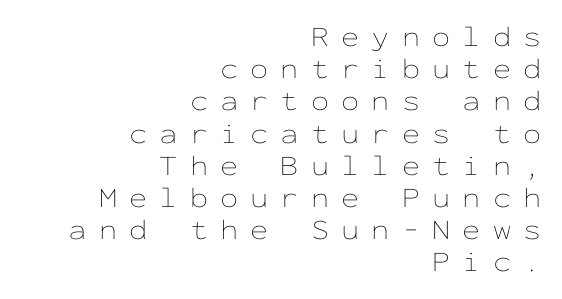
The image shows 29 px thin, wide type, upright, monospaced; set right-aligned, tight line spacing (1.11x), unusually wide letter spacing (+0.42 em), not underlined; low stroke contrast and a medium x-height.
